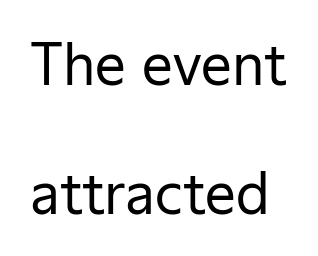
Each stroke keeps to a modest, everyday thickness or less. Each letter's strokes conclude bluntly, with no projecting serifs. Descenders hang freely into open space. The axis of the letterforms is exactly vertical.
